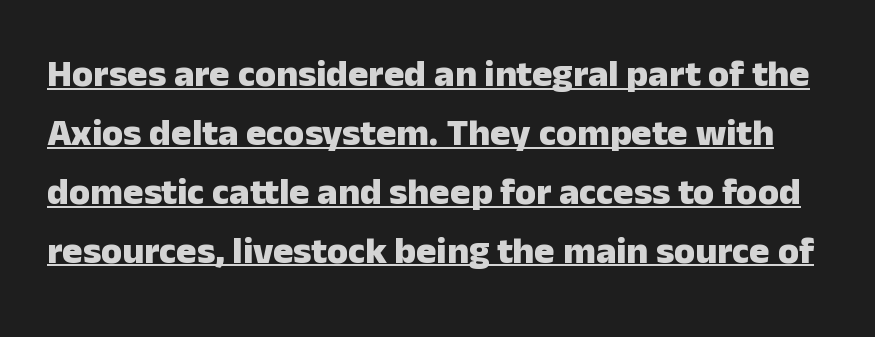
Character widths vary here, with narrow letters taking less room than wide ones. A typesetter would mark this as roman, not italic. Line spacing here is normal. The passage shown is emphatically bold. Tracking value appears to be zero — textbook default spacing.
